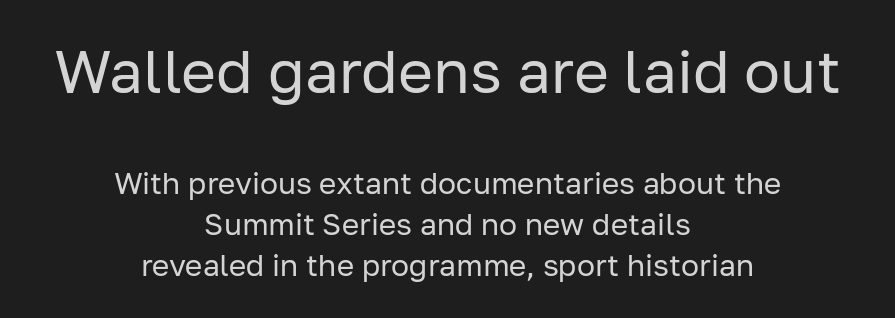
The image shows 60 px regular-weight sans-serif type, upright; set centered, normal line spacing (1.37x), normal letter spacing, not underlined; the first (top) block is 2.0x larger; low stroke contrast and a medium x-height.
